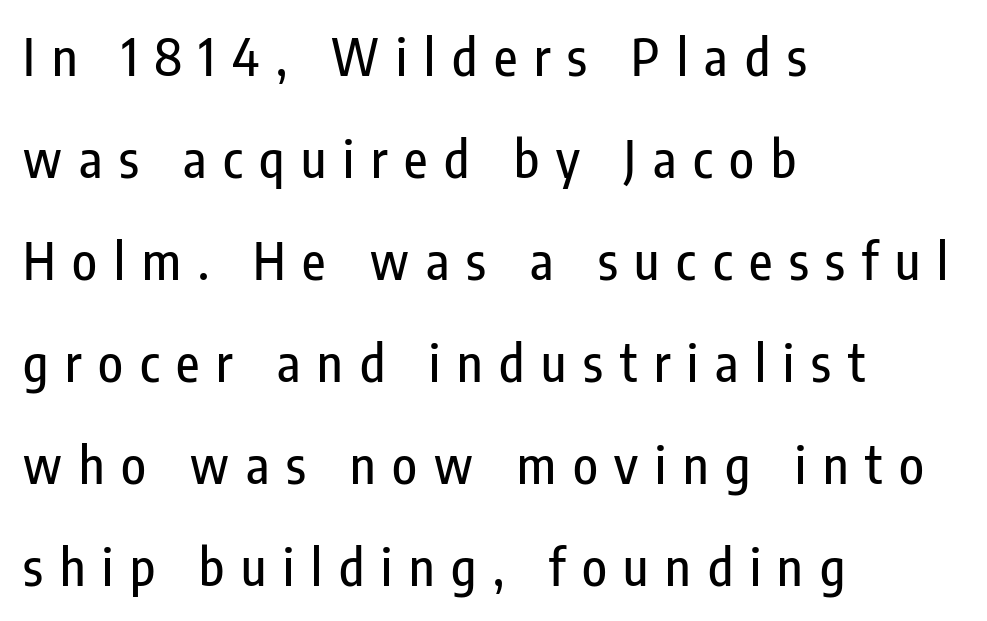
{"serif": "no", "italic": "no", "width": "condensed", "stroke_contrast": "low", "x_height": "medium", "monospaced": "no", "underline": "no", "align": "left", "line_spacing": "loose", "line_spacing_ratio": 2.0, "letter_spacing": "wide", "letter_spacing_em": 0.33, "glyph_px": 51}
